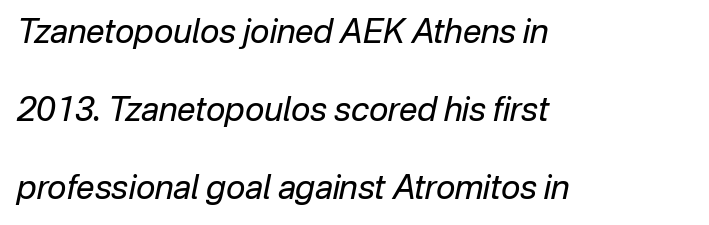
The image shows 33 px regular-weight type, italic (leaning right); set left-aligned, loose line spacing (2.37x), normal letter spacing, not underlined; low stroke contrast and a medium x-height.
